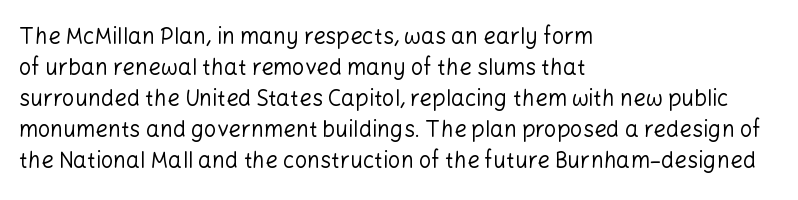
{"italic": "no", "bold": "no", "underline": "no", "align": "left", "line_spacing": "normal", "line_spacing_ratio": 1.41, "letter_spacing": "normal", "letter_spacing_em": 0.0, "glyph_px": 22}
